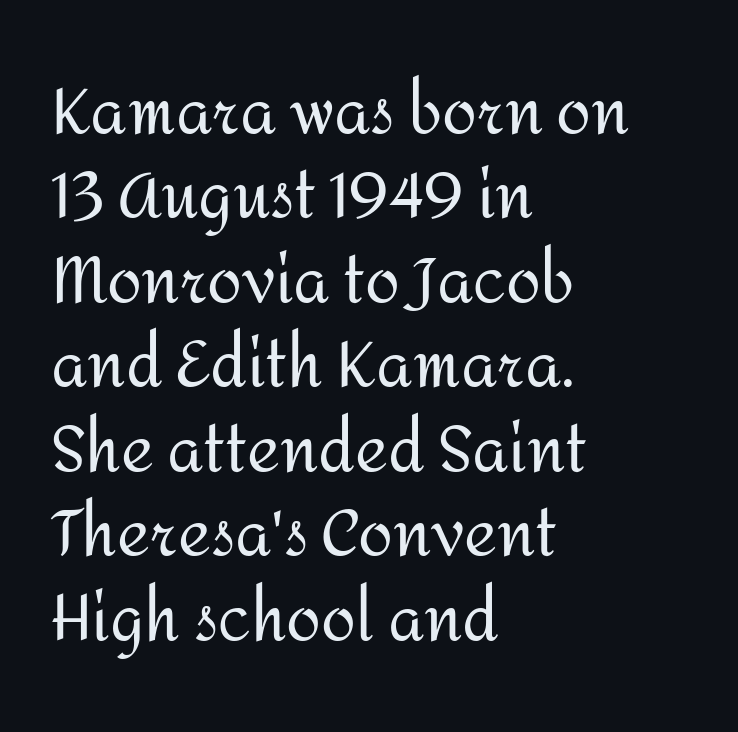
{"serif": "no", "italic": "no", "bold": "no", "weight": "regular", "width": "normal", "stroke_contrast": "medium", "x_height": "medium", "monospaced": "no", "underline": "no", "align": "left", "line_spacing": "normal", "line_spacing_ratio": 1.34, "letter_spacing": "normal", "letter_spacing_em": 0.0, "glyph_px": 63}
